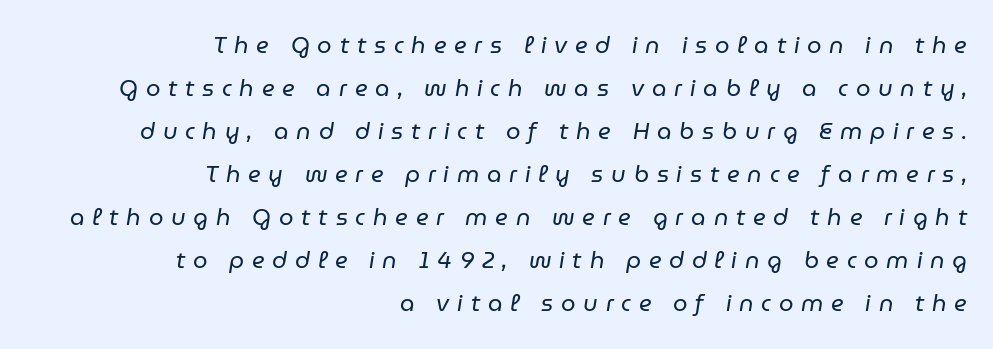
The image shows 23 px text type, italic (leaning right); set right-aligned, line spacing 1.87x, unusually wide letter spacing (+0.34 em), not underlined.
